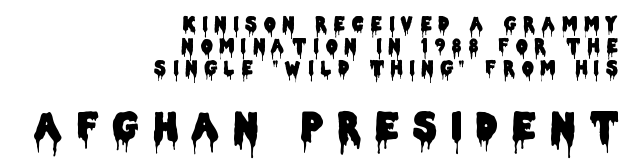
{"serif": "no", "italic": "no", "width": "condensed", "stroke_contrast": "low", "x_height": "large", "monospaced": "no", "underline": "no", "align": "right", "line_spacing_ratio": 1.21, "letter_spacing": "wide", "letter_spacing_em": 0.4, "larger_block": "second", "size_ratio": 2.06, "glyph_px": 37}
